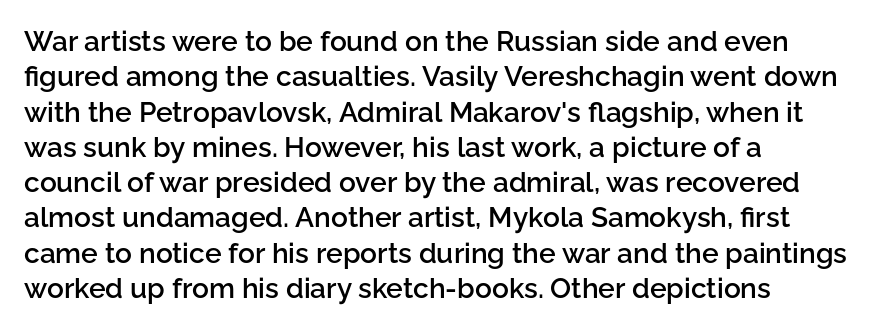
The image shows 28 px semibold sans-serif type, upright; set left-aligned, normal line spacing (1.26x), normal letter spacing, not underlined; low stroke contrast and a medium x-height.
